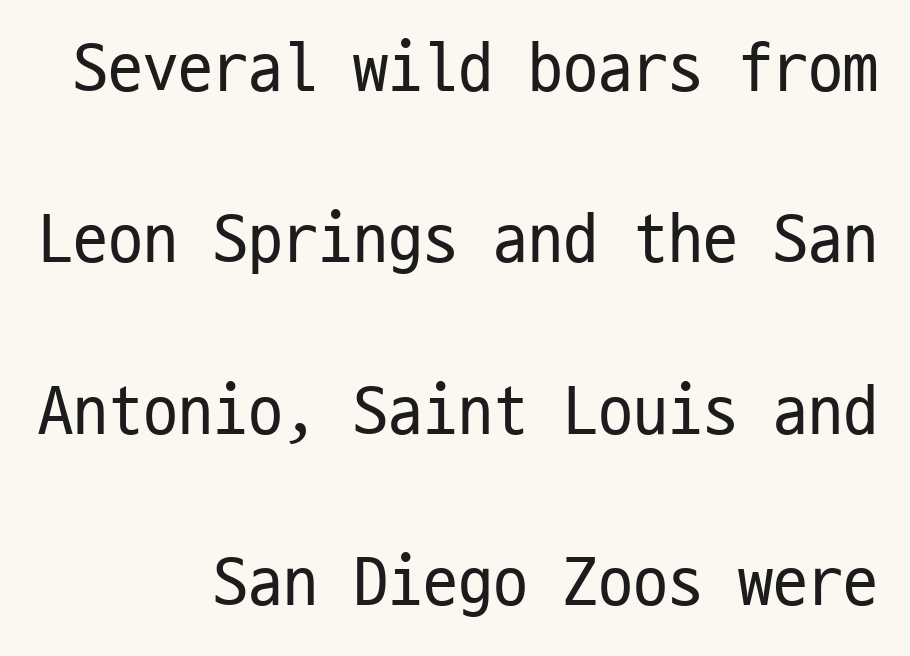
The tracking reads as untouched default to a designer's eye. This rendering features lettering with no underline. Stems and bowls with no extra thickness — not bold. Posture: vertical. Baseline-to-baseline distance is far greater than the letter height.
